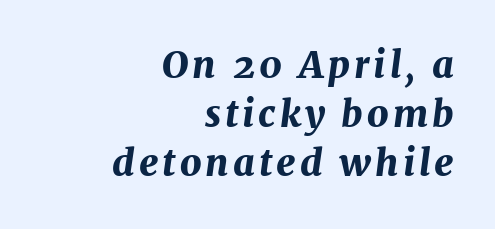
Q: Is the text bold? A: Yes.
Q: Is the text italic (slanted)? A: Yes, it leans right by about 7 degrees.
Q: Is the text underlined? A: No.
Q: How is the paragraph aligned? A: Right-aligned.
Q: Is the spacing between lines tight, normal or loose? A: Normal.
Q: Width (condensed, normal, or wide)? A: Normal.
Q: Stroke contrast? A: Medium.
Q: x-height? A: Medium.
Q: Monospaced? A: No.
